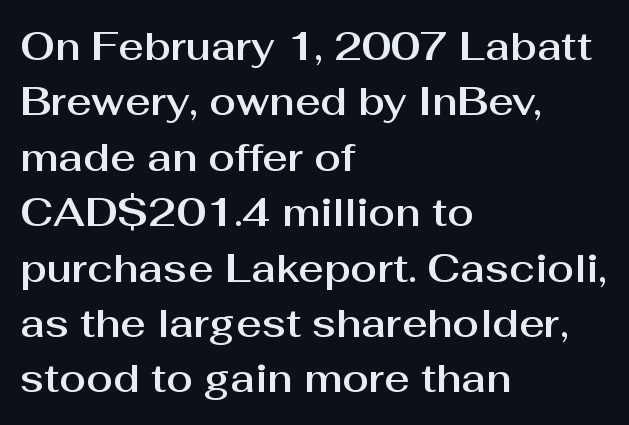
The image shows 39 px sans-serif type, upright; set left-aligned, normal line spacing (1.42x), normal letter spacing, not underlined; medium stroke contrast and a medium x-height.
